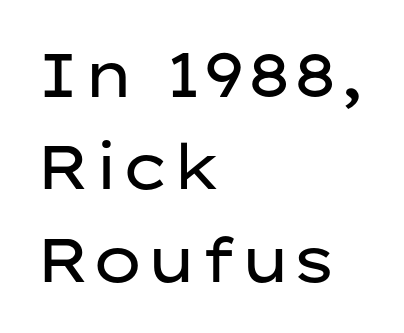
Q: Is the text bold? A: No.
Q: Is the text italic (slanted)? A: No, it is upright.
Q: Is the typeface a serif or a sans-serif typeface? A: Sans-serif.
Q: Is the text underlined? A: No.
Q: How is the paragraph aligned? A: Left-aligned.
Q: Is the spacing between letters normal or unusually wide? A: Normal.
Q: Is the spacing between lines tight, normal or loose? A: Normal.
Q: Width (condensed, normal, or wide)? A: Wide.
Q: Stroke contrast? A: Low.
Q: x-height? A: Medium.
Q: Monospaced? A: No.
